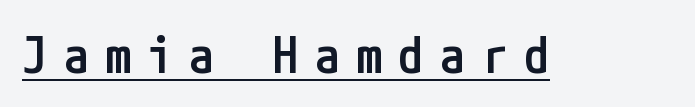
{"serif": "no", "italic": "no", "bold": "semi", "weight": "semibold", "width": "condensed", "stroke_contrast": "low", "x_height": "medium", "underline": "yes", "letter_spacing": "wide", "letter_spacing_em": 0.32, "glyph_px": 51}
